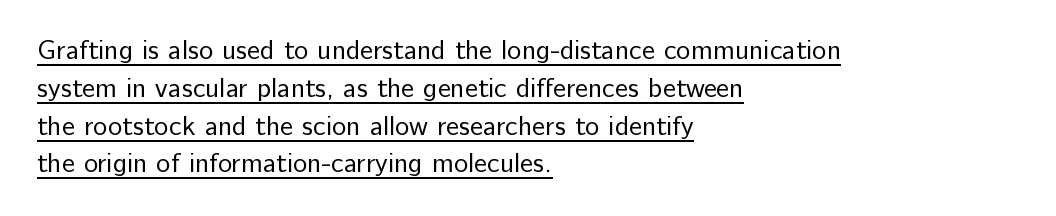
The image shows 27 px text type, upright; set left-aligned, normal line spacing (1.4x), normal letter spacing, underlined.
